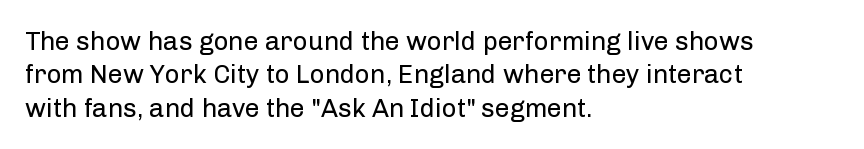
Q: Is the text bold? A: No.
Q: Is the text italic (slanted)? A: No, it is upright.
Q: Is the text underlined? A: No.
Q: How is the paragraph aligned? A: Left-aligned.
Q: Is the spacing between letters normal or unusually wide? A: Normal.
Q: Is the spacing between lines tight, normal or loose? A: Normal.
